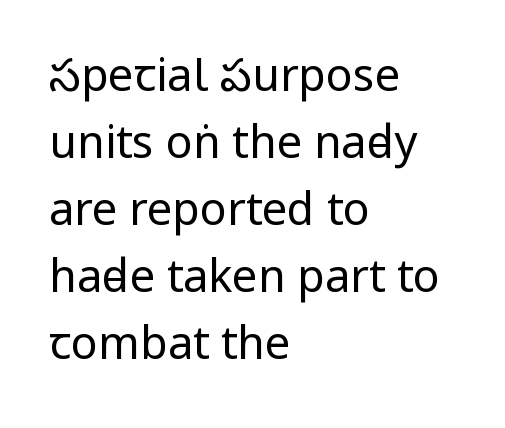
Letters rest on an invisible, unmarked baseline. This rendering leaves character spacing at its baseline value. This sample keeps an unexceptional amount of space between lines. Italic? Not at all — the glyphs are vertical.
